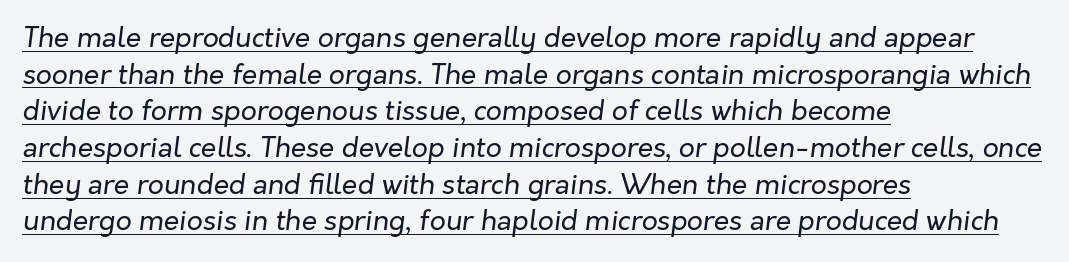
Q: Is the text bold? A: No.
Q: Is the text italic (slanted)? A: Yes, it leans right by about 7 degrees.
Q: Is the text underlined? A: Yes.
Q: How is the paragraph aligned? A: Left-aligned.
Q: Is the spacing between letters normal or unusually wide? A: Normal.
Q: Is the spacing between lines tight, normal or loose? A: Normal.
Q: Width (condensed, normal, or wide)? A: Normal.
Q: Stroke contrast? A: Low.
Q: x-height? A: Medium.
Q: Monospaced? A: No.
